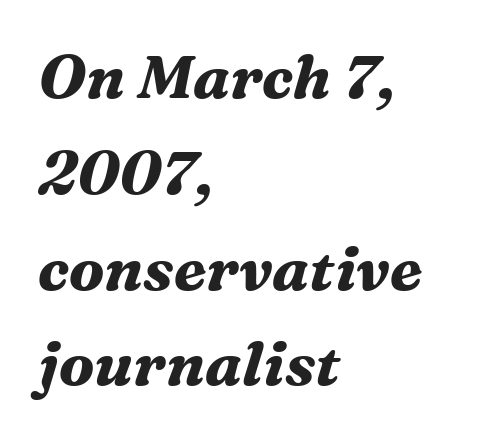
The image shows 61 px bold serif type, italic (leaning right); set left-aligned, normal line spacing (1.57x), normal letter spacing, not underlined; medium stroke contrast and a medium x-height.
